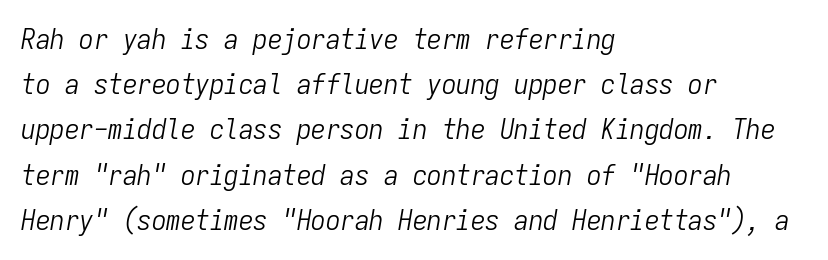
{"italic": "yes", "lean": "right", "slant_degrees": 9, "bold": "no", "weight": "light", "width": "condensed", "stroke_contrast": "low", "x_height": "medium", "monospaced": "yes", "underline": "no", "align": "left", "line_spacing": "normal", "line_spacing_ratio": 1.56, "letter_spacing": "normal", "letter_spacing_em": 0.0, "glyph_px": 29}
